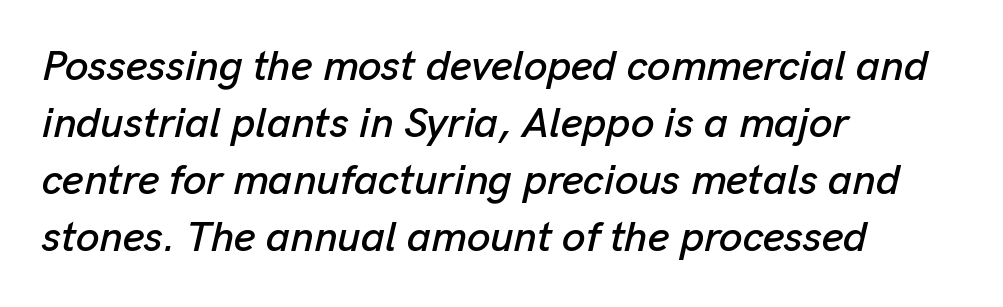
The lines in this sample share a left origin and differ only in where they stop. Nothing unusual about the tracking: characters are spaced as the font intends. Character widths vary here, with narrow letters taking less room than wide ones. Emphasis-style slanted type is in use. The words here are not underlined.
